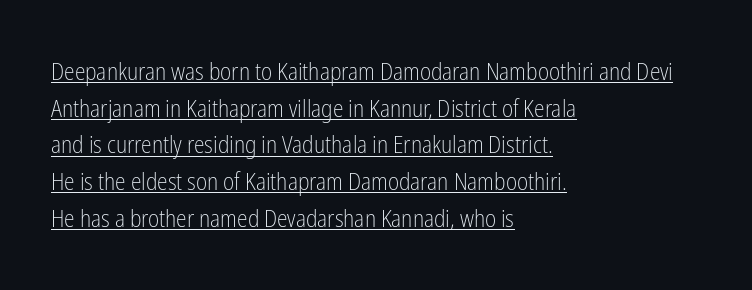
The image shows 24 px text type, upright; set left-aligned, normal line spacing (1.53x), normal letter spacing, underlined.
